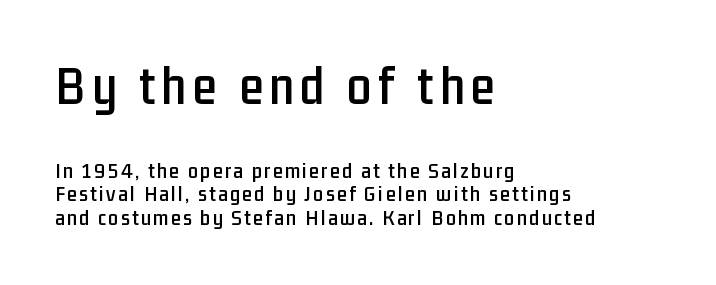
The image shows 55 px condensed sans-serif type, upright; set left-aligned, tight line spacing (1.07x), not underlined; the first (top) block is 2.5x larger; low stroke contrast and a medium x-height.
